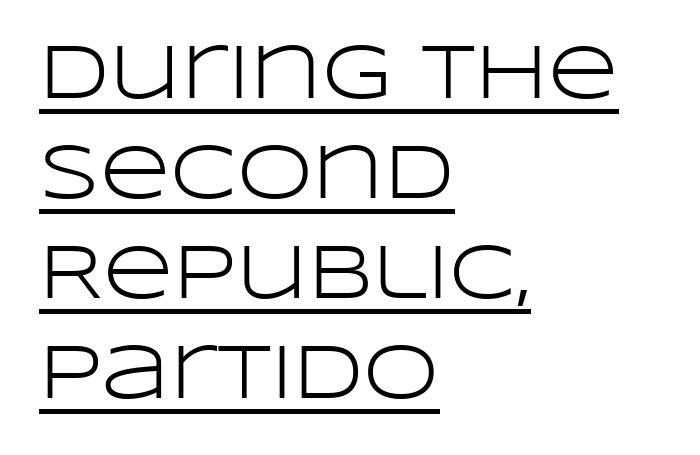
{"serif": "no", "italic": "no", "bold": "no", "weight": "light", "width": "wide", "stroke_contrast": "low", "x_height": "large", "monospaced": "no", "underline": "yes", "align": "left", "line_spacing": "normal", "line_spacing_ratio": 1.3, "letter_spacing": "normal", "letter_spacing_em": 0.0, "glyph_px": 77}
